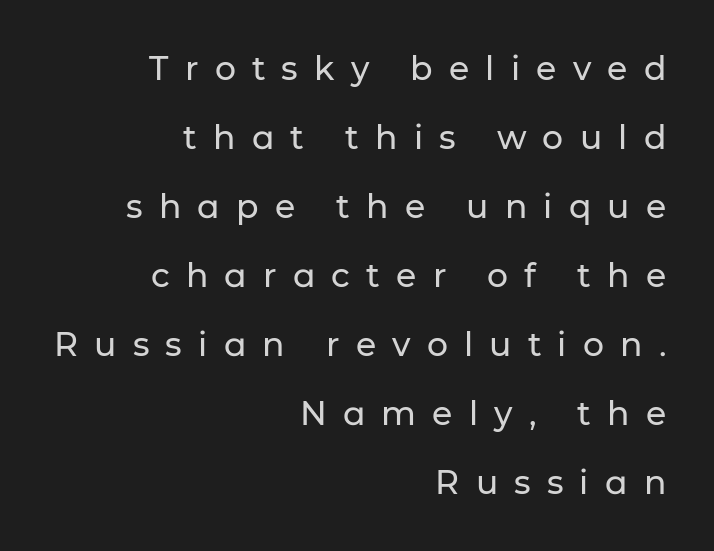
{"serif": "no", "italic": "no", "width": "normal", "stroke_contrast": "low", "x_height": "medium", "monospaced": "no", "underline": "no", "align": "right", "line_spacing": "loose", "line_spacing_ratio": 2.09, "letter_spacing": "wide", "letter_spacing_em": 0.49, "glyph_px": 33}
